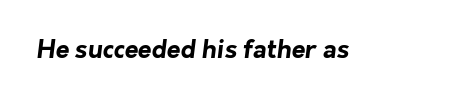
Q: Is the text bold? A: Yes.
Q: Is the text underlined? A: No.
Q: Is the spacing between letters normal or unusually wide? A: Normal.
